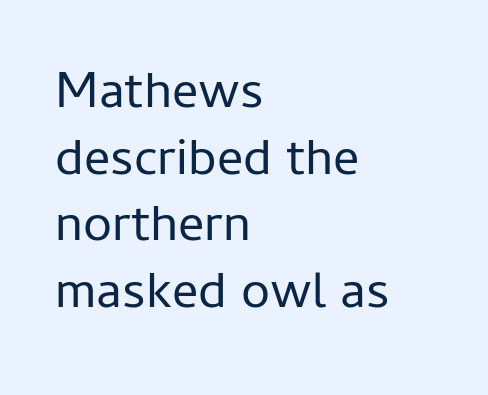
The image shows 52 px regular-weight sans-serif type, upright; set left-aligned, normal line spacing (1.28x), normal letter spacing, not underlined; low stroke contrast and a medium x-height.
